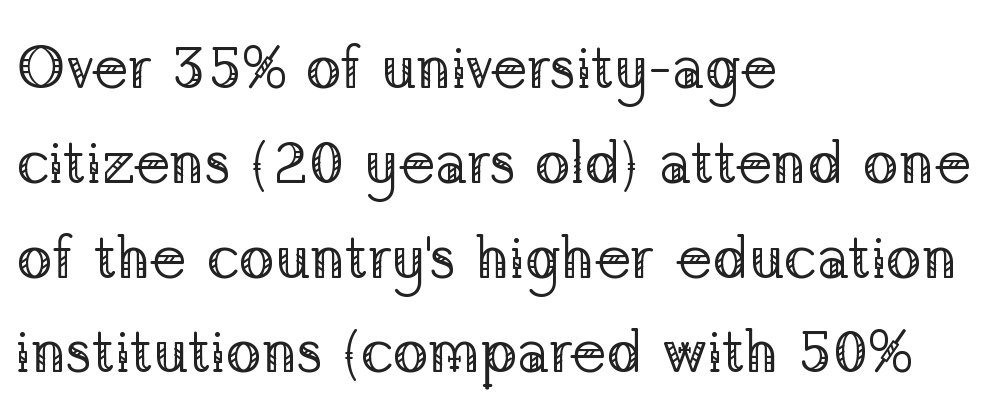
The image shows 60 px regular-weight serif type, upright; set left-aligned, normal line spacing (1.58x), normal letter spacing, not underlined; low stroke contrast and a medium x-height.
